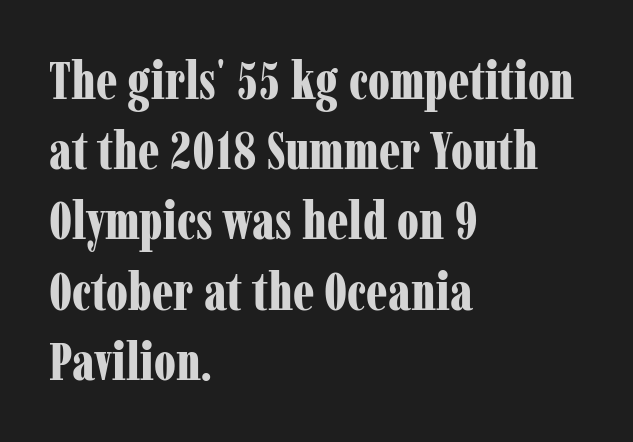
{"serif": "yes", "italic": "no", "bold": "yes", "weight": "bold", "width": "condensed", "stroke_contrast": "low", "x_height": "medium", "monospaced": "no", "underline": "no", "align": "left", "line_spacing": "normal", "line_spacing_ratio": 1.35, "letter_spacing": "normal", "letter_spacing_em": 0.0, "glyph_px": 52}
